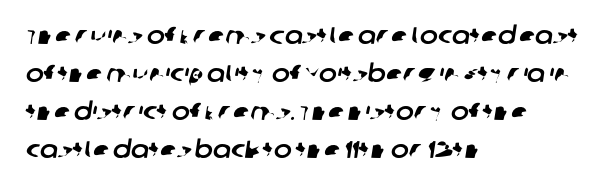
The image shows 24 px text type; set left-aligned, normal line spacing (1.58x), normal letter spacing, not underlined.
